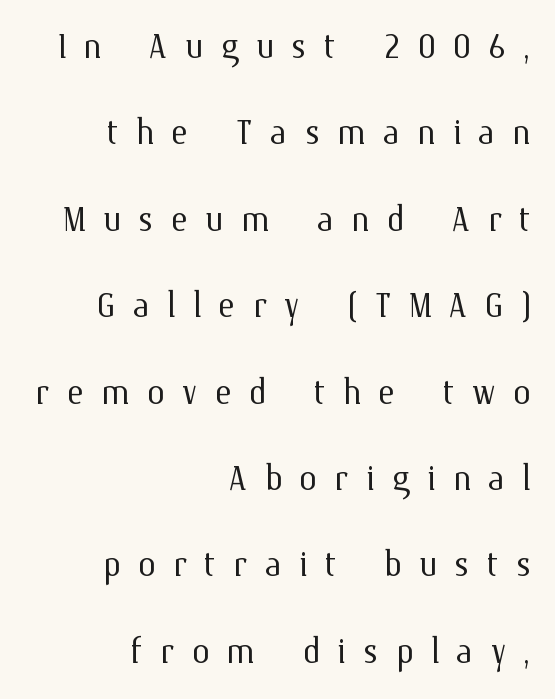
The image shows 45 px light type, upright; set right-aligned, loose line spacing (1.92x), unusually wide letter spacing (+0.38 em), not underlined; medium stroke contrast and a medium x-height.
